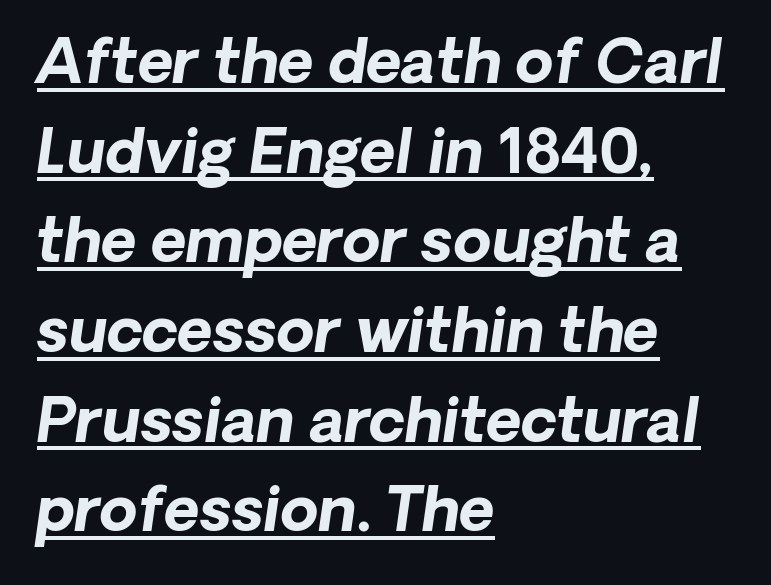
Think of a printed novel: that variable character pitch is what you see here. Vertical spacing — default. Set as a true bold cut, around the 700 mark. Short and long lines alike share a common starting point at left. Tracking here is standard; glyphs follow each other at the usual distance. A rule runs beneath these lines of type.
